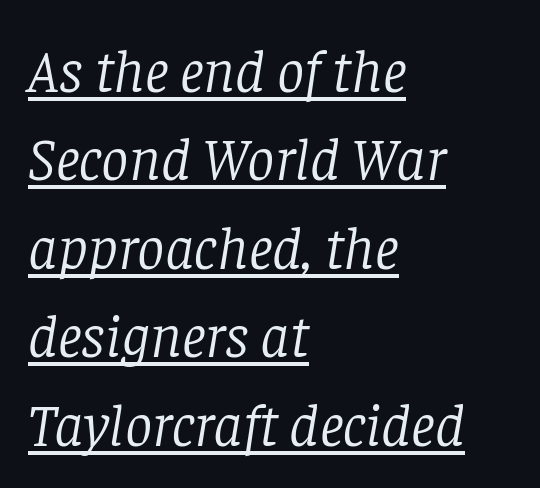
The image shows 61 px light serif type, italic (leaning right); set left-aligned, normal line spacing (1.45x), normal letter spacing, underlined; low stroke contrast and a large x-height.
